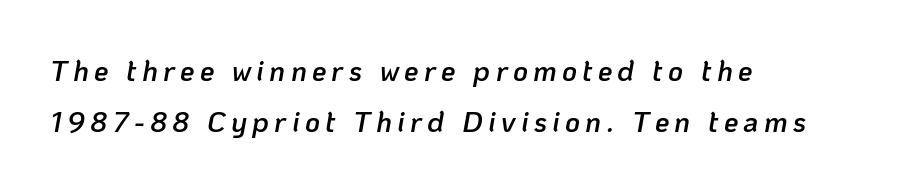
The image shows 29 px semibold type, italic (leaning right); set left-aligned, line spacing 1.76x, not underlined; low stroke contrast and a medium x-height.
